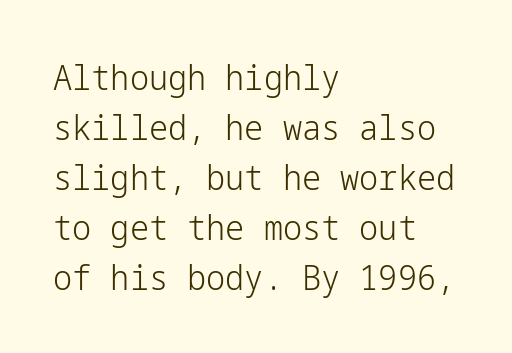
Q: Is the text bold? A: No.
Q: Is the text italic (slanted)? A: No, it is upright.
Q: Is the typeface a serif or a sans-serif typeface? A: Sans-serif.
Q: Is the text underlined? A: No.
Q: How is the paragraph aligned? A: Left-aligned.
Q: Is the spacing between letters normal or unusually wide? A: Normal.
Q: Is the spacing between lines tight, normal or loose? A: Normal.
Q: Width (condensed, normal, or wide)? A: Normal.
Q: Stroke contrast? A: Low.
Q: x-height? A: Medium.
